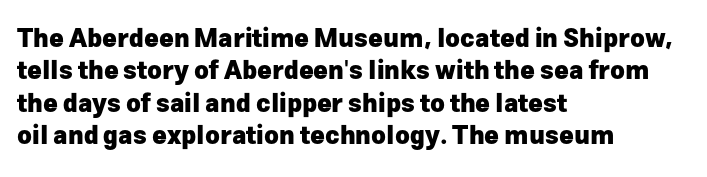
{"italic": "no", "bold": "yes", "underline": "no", "align": "left", "line_spacing": "normal", "line_spacing_ratio": 1.3, "letter_spacing": "normal", "letter_spacing_em": 0.0, "glyph_px": 25}
